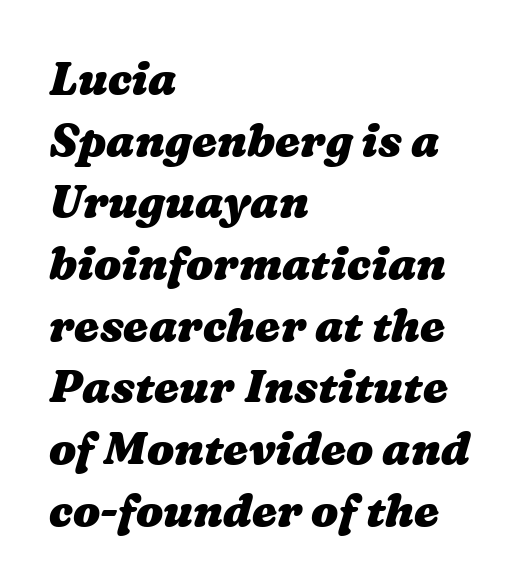
On the weight axis this lands at bold, roughly 700. Vertically, the passage feels balanced, rows spaced as you'd expect. Nobody touched the tracking dial on this one. The passage shown is typed in a proportional face where columns would drift. No word sits above an underline. Leftover space on each line is placed entirely after the last word.
